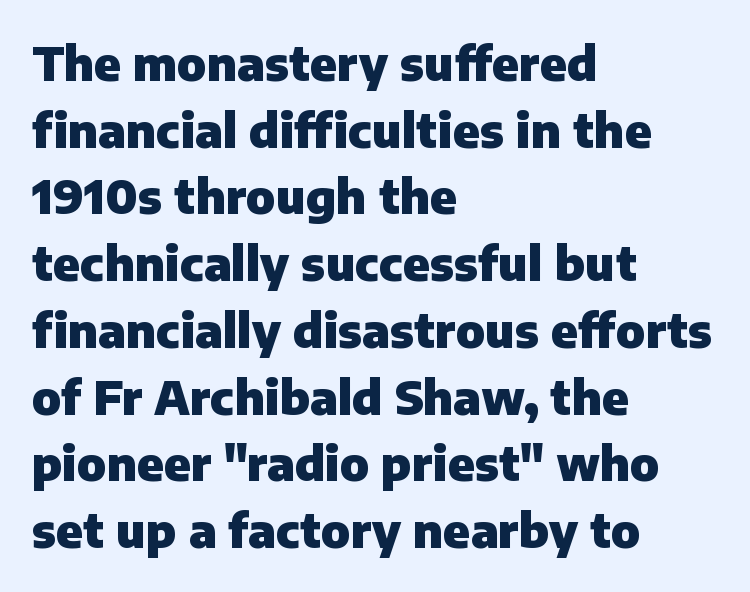
The image shows 47 px heavy sans-serif type, upright; set left-aligned, normal line spacing (1.42x), normal letter spacing, not underlined; low stroke contrast and a medium x-height.
